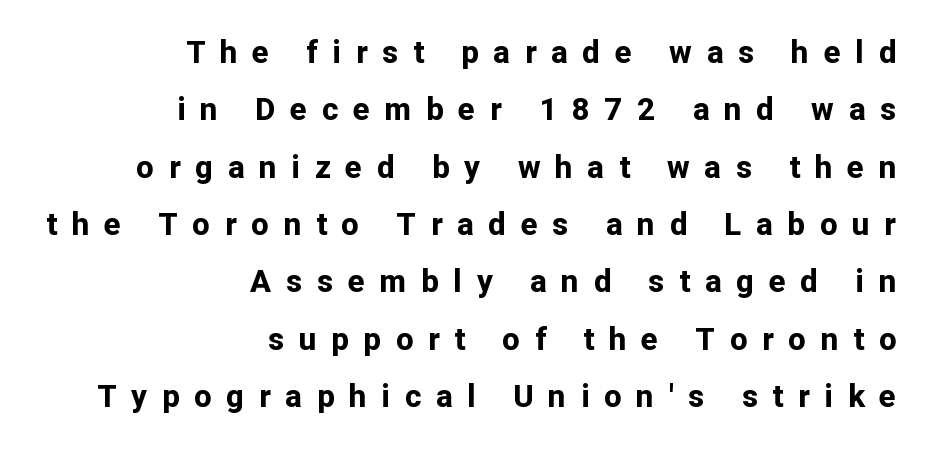
{"serif": "no", "italic": "no", "bold": "yes", "weight": "bold", "width": "normal", "stroke_contrast": "low", "x_height": "medium", "monospaced": "no", "underline": "no", "align": "right", "line_spacing_ratio": 1.85, "letter_spacing": "wide", "letter_spacing_em": 0.48, "glyph_px": 31}
